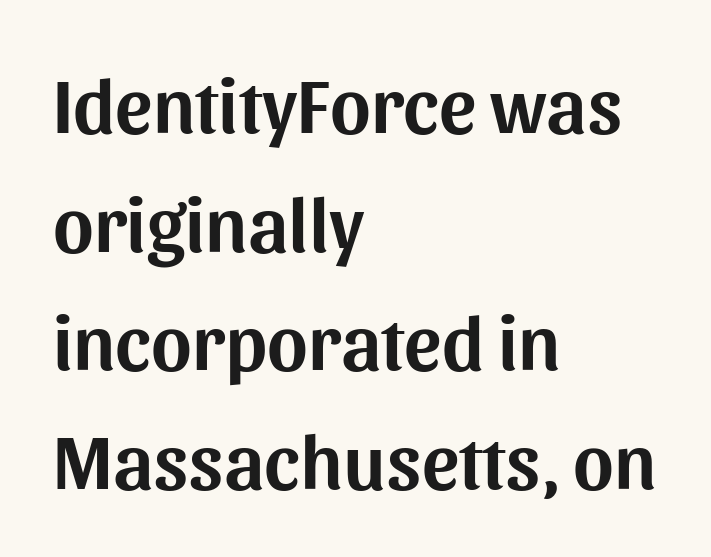
The image shows 78 px sans-serif type, upright; set left-aligned, normal line spacing (1.52x), normal letter spacing, not underlined; medium stroke contrast and a medium x-height.
